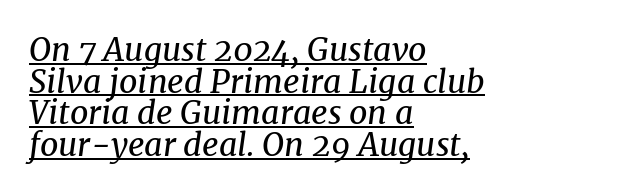
The face used here is proportionally spaced, like ordinary book or web type. Tracking here is standard; glyphs follow each other at the usual distance. The characters are drawn with everyday or finer stroke widths. Beneath each row of characters lies a ruled line. These lines are set flush left with a ragged right edge.
